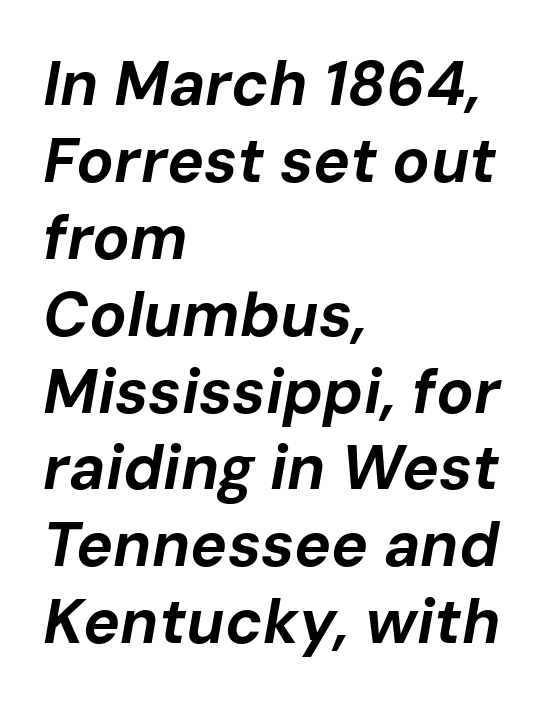
The image shows 62 px bold type, italic (leaning right); set left-aligned, line spacing 1.24x, normal letter spacing, not underlined; low stroke contrast and a medium x-height.
